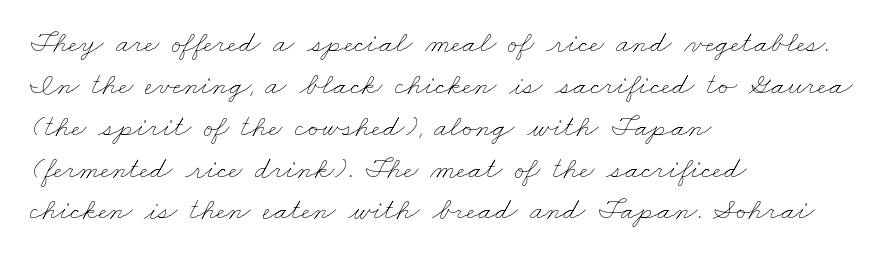
The image shows 31 px thin, wide type; set left-aligned, normal line spacing (1.35x), normal letter spacing, not underlined; low stroke contrast and a small x-height.
